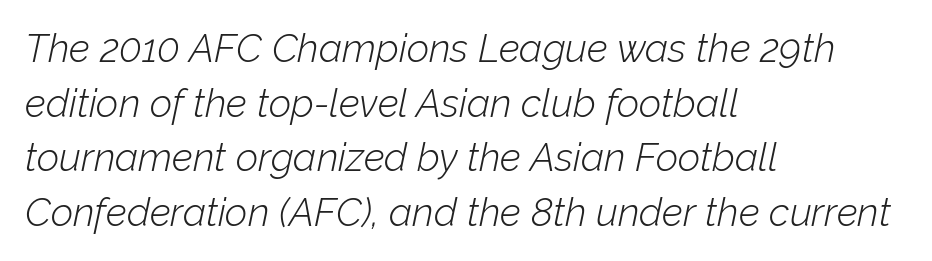
The tracking reads as untouched default to a designer's eye. Counters stay open thanks to moderate or lighter strokes. Casual observation: everything's shoved over to the left. The string is rendered with underlining switched off. This sample has the flowing, uneven cadence of proportional lettering. Leading: standard.
